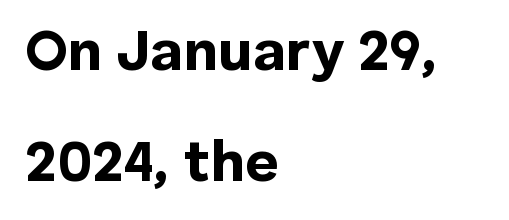
The characters look thick and weighty, a clear bold. If you drew a ruler down the left edge, every line would touch it. In terms of letterspacing, this is plain default setting. Proportional: the letters do not fall into vertical columns. No italicization has been applied; the sample stays upright. Interline gaps are noticeably wide in this sample.
